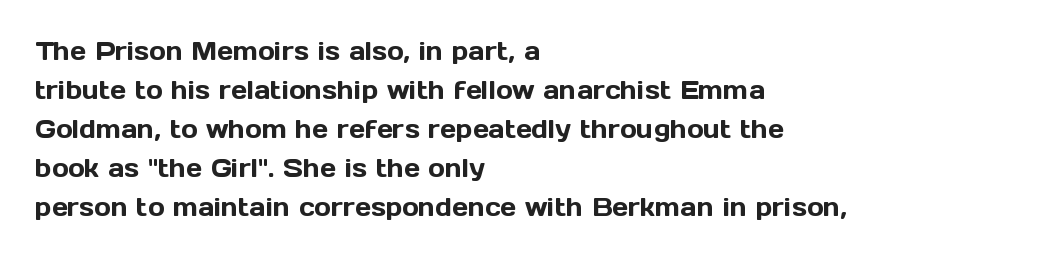
The image shows 25 px text type, upright; set left-aligned, normal line spacing (1.56x), normal letter spacing, not underlined.
